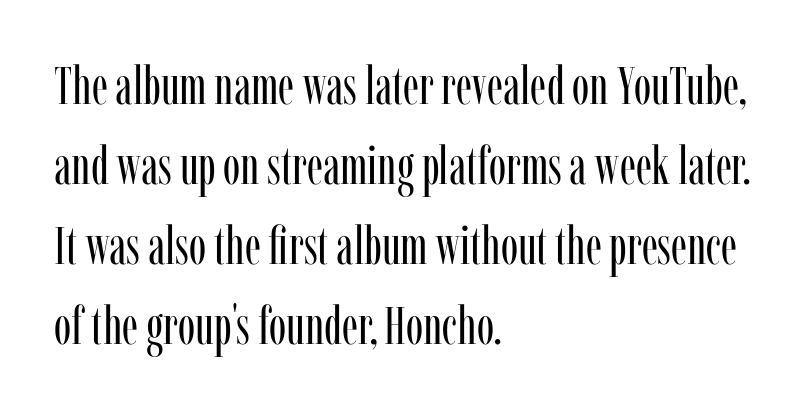
{"serif": "yes", "italic": "no", "bold": "no", "weight": "regular", "width": "condensed", "stroke_contrast": "low", "x_height": "medium", "monospaced": "no", "underline": "no", "align": "left", "line_spacing": "normal", "line_spacing_ratio": 1.54, "letter_spacing": "normal", "letter_spacing_em": 0.0, "glyph_px": 52}
